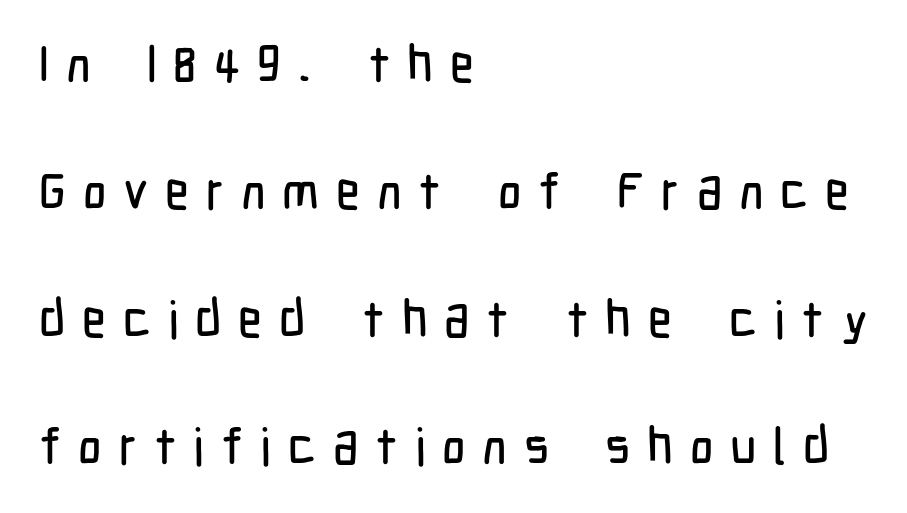
The type is letterspaced generously, with wide tracking. Nope, not italic — everything's standing straight. This sample is left-justified, so line endings fall wherever the words run out. The face used here is a sans, in the tradition of grotesques and geometrics. Interline gaps are noticeably wide in this sample.
